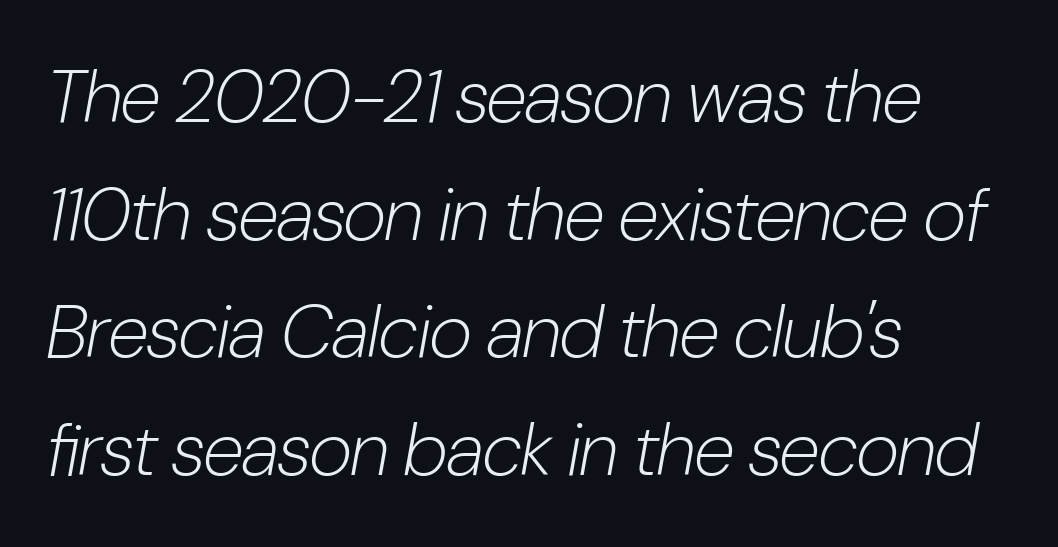
Q: Is the text bold? A: No.
Q: Is the text italic (slanted)? A: Yes, it leans right by about 10 degrees.
Q: Is the text underlined? A: No.
Q: How is the paragraph aligned? A: Left-aligned.
Q: Is the spacing between letters normal or unusually wide? A: Normal.
Q: Is the spacing between lines tight, normal or loose? A: Normal.
Q: Width (condensed, normal, or wide)? A: Condensed.
Q: Stroke contrast? A: Low.
Q: x-height? A: Medium.
Q: Monospaced? A: No.
